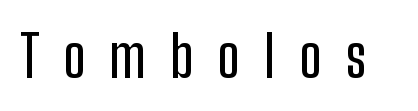
The image shows 58 px condensed sans-serif type, upright; set unusually wide letter spacing (+0.42 em), not underlined; low stroke contrast and a medium x-height.
